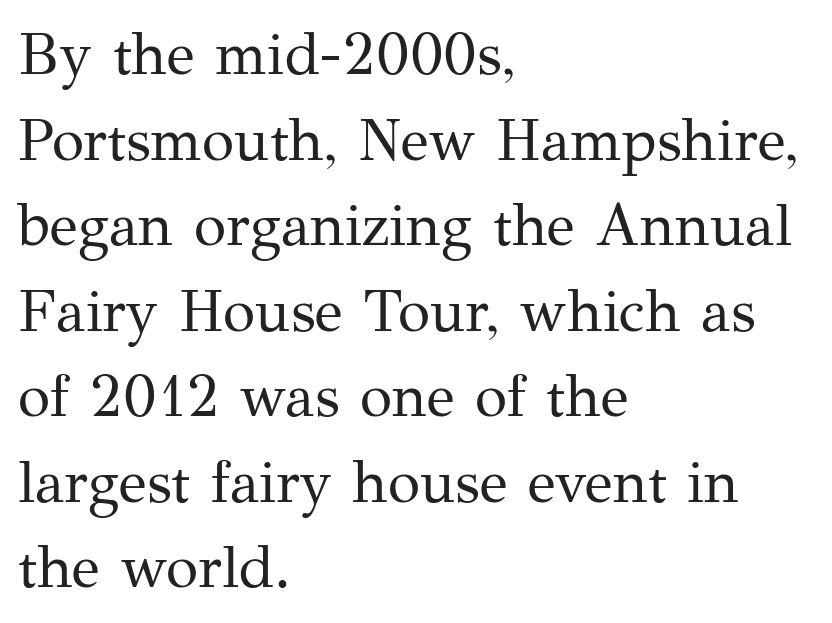
Q: Is the text bold? A: No.
Q: Is the text italic (slanted)? A: No, it is upright.
Q: Is the typeface a serif or a sans-serif typeface? A: Serif.
Q: Is the text underlined? A: No.
Q: How is the paragraph aligned? A: Left-aligned.
Q: Is the spacing between letters normal or unusually wide? A: Normal.
Q: Is the spacing between lines tight, normal or loose? A: Normal.
Q: Width (condensed, normal, or wide)? A: Normal.
Q: Stroke contrast? A: Medium.
Q: x-height? A: Medium.
Q: Monospaced? A: No.
